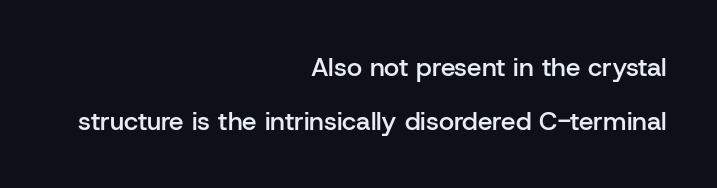
Q: Is the text bold? A: Semi-bold.
Q: Is the text italic (slanted)? A: No, it is upright.
Q: Is the text underlined? A: No.
Q: How is the paragraph aligned? A: Right-aligned.
Q: Is the spacing between letters normal or unusually wide? A: Normal.
Q: Is the spacing between lines tight, normal or loose? A: Loose.
